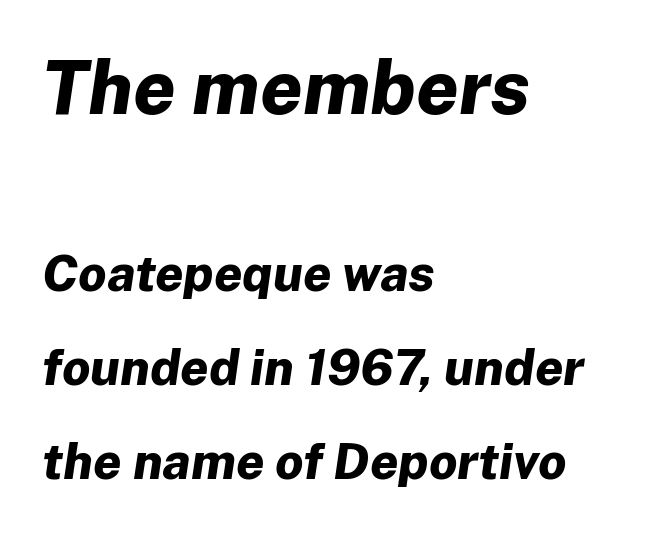
Each glyph is drawn with heavy, bold strokes. Does extra space separate the letters? No, they use regular spacing. Observe the lean: these are italic letterforms. A student would notice the top passage is typeset larger than what follows. Just letters on the line, the space beneath them empty.
